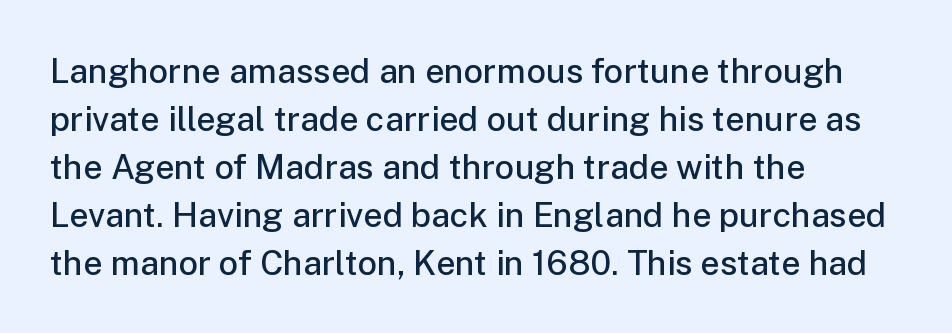
Bold? Not quite — semibold, heavier than regular but stopping short. Regular leading. Type style note: lacks serifs. One-word summary of the alignment: left. Think of a printed novel: that variable character pitch is what you see here. Decoration check: the copy has no underline.
